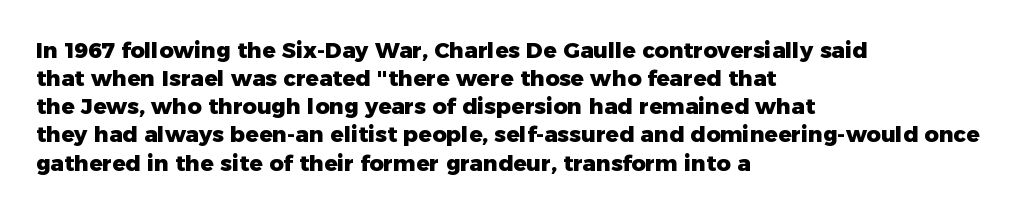
Q: Is the text bold? A: Yes.
Q: Is the text italic (slanted)? A: No, it is upright.
Q: Is the text underlined? A: No.
Q: How is the paragraph aligned? A: Left-aligned.
Q: Is the spacing between letters normal or unusually wide? A: Normal.
Q: Is the spacing between lines tight, normal or loose? A: Normal.
